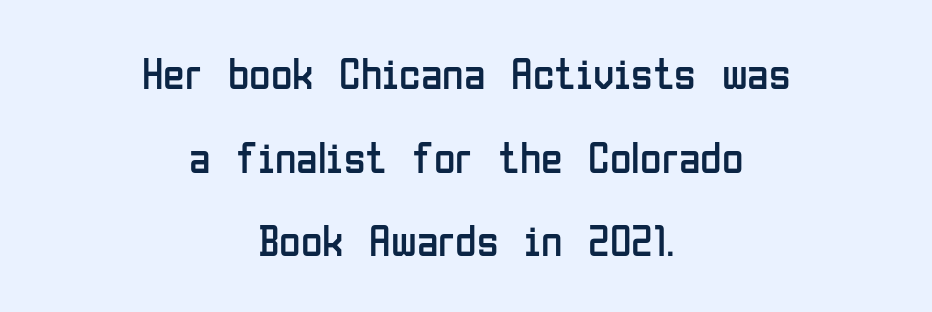
{"serif": "no", "italic": "no", "bold": "no", "weight": "regular", "width": "condensed", "stroke_contrast": "low", "x_height": "medium", "monospaced": "no", "underline": "no", "align": "center", "line_spacing": "loose", "line_spacing_ratio": 1.9, "letter_spacing": "normal", "letter_spacing_em": 0.0, "glyph_px": 44}
